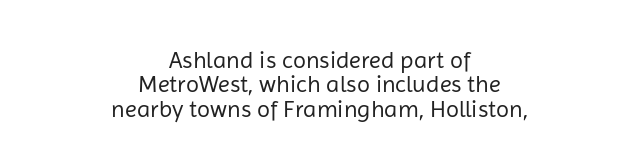
{"italic": "no", "bold": "no", "underline": "no", "align": "center", "line_spacing": "tight", "line_spacing_ratio": 1.02, "letter_spacing": "normal", "letter_spacing_em": 0.0, "glyph_px": 24}
